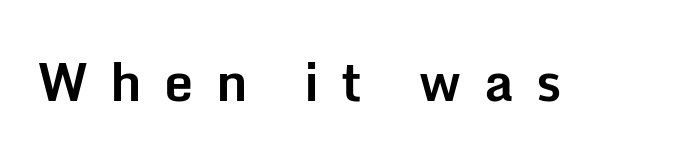
The strip under each line holds only bare page. Looks like regular typesetting: each glyph gets only the width it needs. Posture: vertical. Heavy, bold letterforms.
